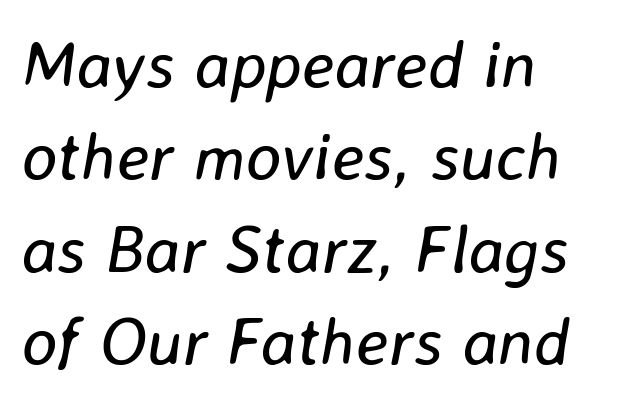
{"italic": "yes", "lean": "right", "slant_degrees": 8, "bold": "no", "weight": "regular", "width": "normal", "stroke_contrast": "low", "x_height": "medium", "monospaced": "no", "underline": "no", "align": "left", "line_spacing": "normal", "line_spacing_ratio": 1.38, "letter_spacing": "normal", "letter_spacing_em": 0.0, "glyph_px": 67}
